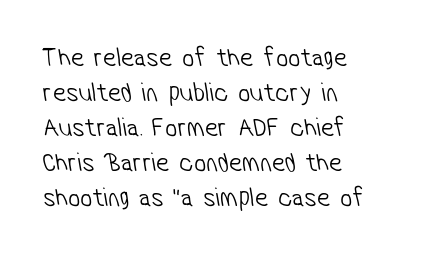
The image shows 27 px text type; set left-aligned, normal line spacing (1.3x), normal letter spacing, not underlined.
